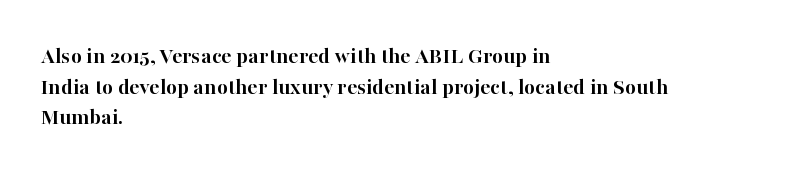
{"italic": "no", "bold": "yes", "underline": "no", "align": "left", "line_spacing": "normal", "line_spacing_ratio": 1.28, "letter_spacing": "normal", "letter_spacing_em": 0.0, "glyph_px": 24}
